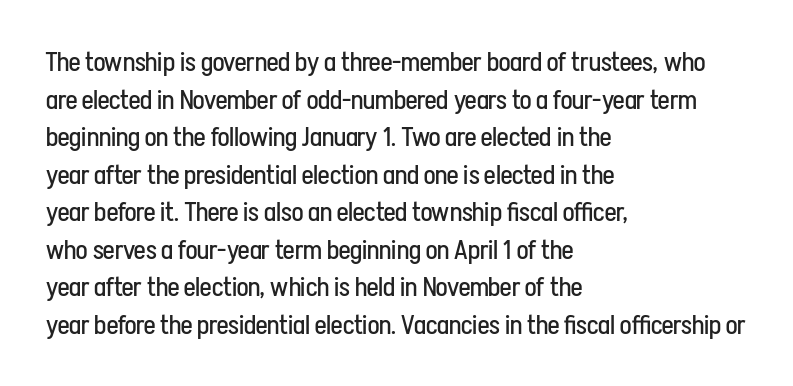
The image shows 27 px text type, upright; set left-aligned, normal line spacing (1.39x), normal letter spacing, not underlined.
